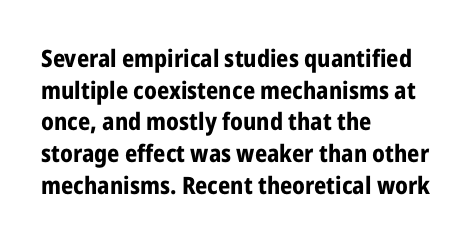
Q: Is the text bold? A: Yes.
Q: Is the text italic (slanted)? A: No, it is upright.
Q: Is the text underlined? A: No.
Q: How is the paragraph aligned? A: Left-aligned.
Q: Is the spacing between letters normal or unusually wide? A: Normal.
Q: Is the spacing between lines tight, normal or loose? A: Normal.
